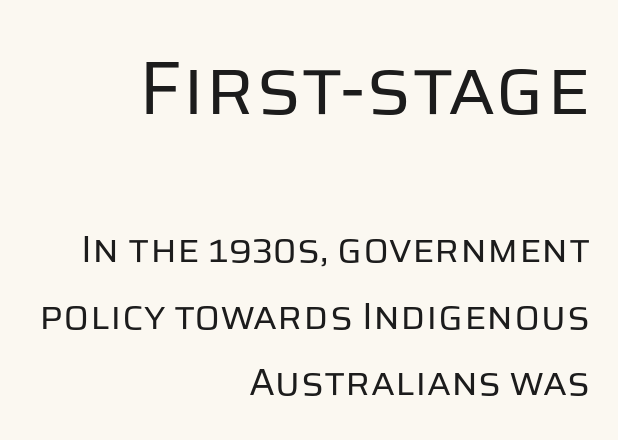
Looks like regular typesetting: each glyph gets only the width it needs. No heavy texture on the line: the type isn't bold. Horizontally, the lines are justified to the trailing edge only. Visually, the top section dominates because its glyphs are scaled up.
